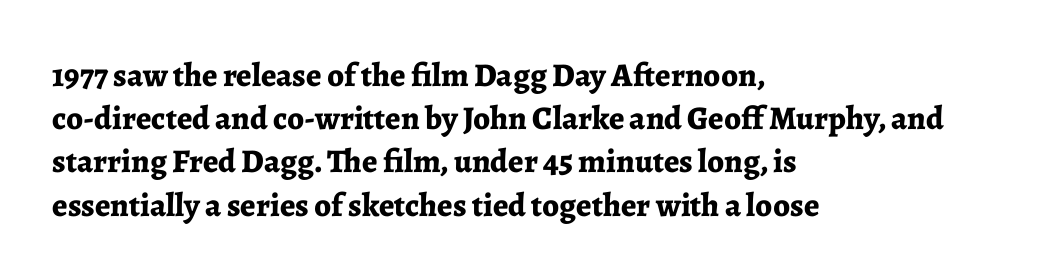
{"serif": "yes", "italic": "no", "bold": "yes", "weight": "bold", "width": "normal", "stroke_contrast": "low", "x_height": "medium", "monospaced": "no", "underline": "no", "align": "left", "line_spacing": "normal", "line_spacing_ratio": 1.31, "letter_spacing": "normal", "letter_spacing_em": 0.0, "glyph_px": 33}
